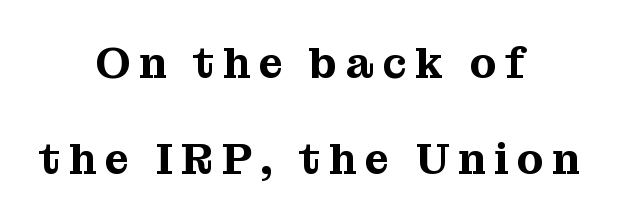
{"serif": "yes", "italic": "no", "width": "normal", "stroke_contrast": "medium", "x_height": "medium", "monospaced": "no", "underline": "no", "align": "center", "line_spacing": "loose", "line_spacing_ratio": 2.23, "letter_spacing": "wide", "letter_spacing_em": 0.2, "glyph_px": 43}
